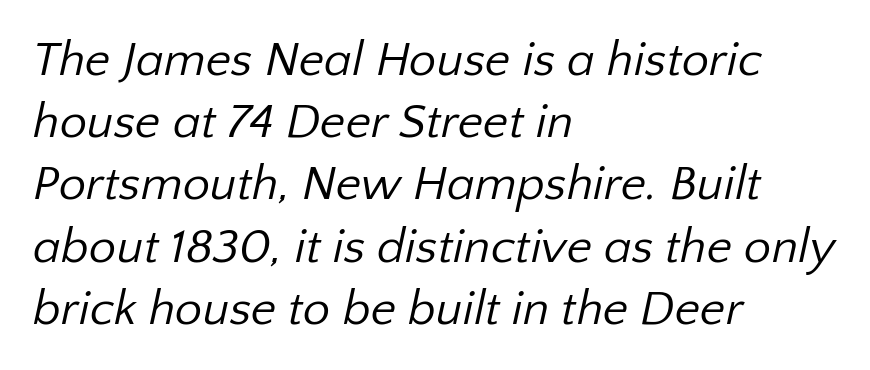
The image shows 49 px regular-weight sans-serif type; set left-aligned, normal line spacing (1.27x), normal letter spacing, not underlined; low stroke contrast and a medium x-height.
